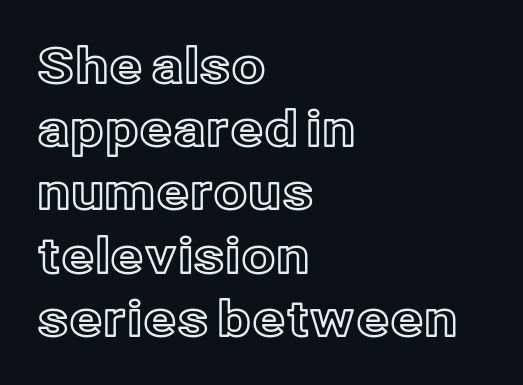
Looks like regular typesetting: each glyph gets only the width it needs. The passage shown has conventional tracking throughout. Unlike italic type, these characters show no tilt at all. Unmarked baselines from the first word to the last. The lines in this sample share a left origin and differ only in where they stop. One glance says typical: line gaps are just what's usual.
